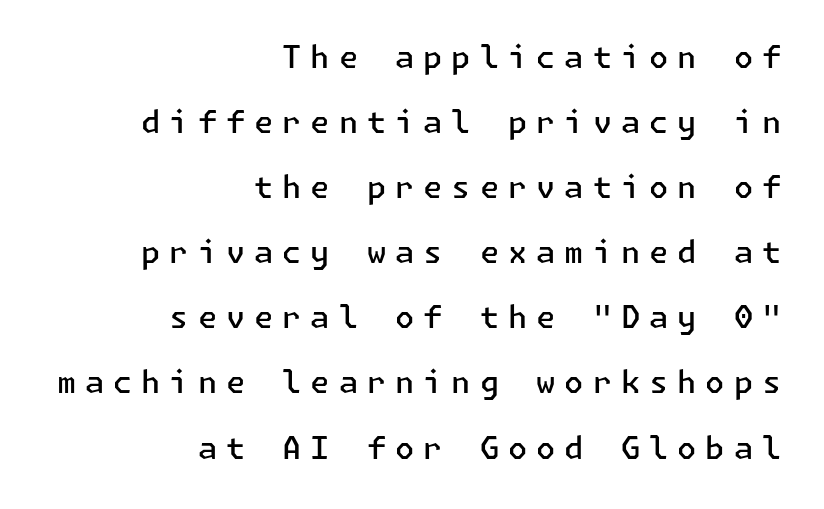
Q: Is the text bold? A: Semi-bold.
Q: Is the text italic (slanted)? A: No, it is upright.
Q: Is the typeface a serif or a sans-serif typeface? A: Sans-serif.
Q: Is the text underlined? A: No.
Q: How is the paragraph aligned? A: Right-aligned.
Q: Is the spacing between letters normal or unusually wide? A: Unusually wide.
Q: Is the spacing between lines tight, normal or loose? A: Loose.
Q: Width (condensed, normal, or wide)? A: Normal.
Q: Stroke contrast? A: Low.
Q: x-height? A: Medium.
